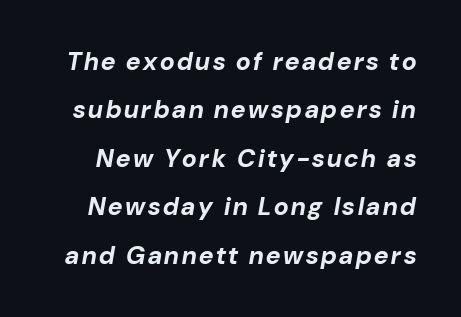
A great deal of white space separates one row of letters from the next. Is the type bold? Yes — the strokes are clearly thick and heavy. Decoration check: the copy has no underline. Every character sits at an angle, as italics do.
